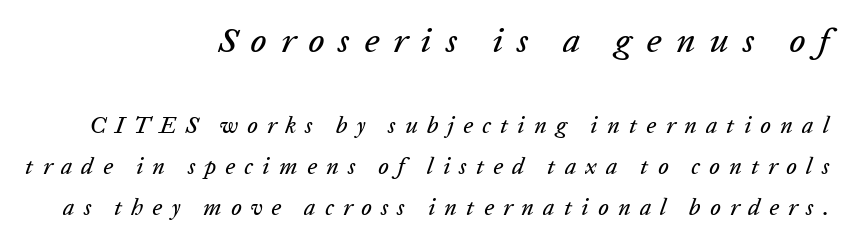
{"italic": "yes", "lean": "right", "slant_degrees": 20, "width": "normal", "stroke_contrast": "low", "x_height": "medium", "monospaced": "no", "underline": "no", "align": "right", "line_spacing_ratio": 1.78, "letter_spacing": "wide", "letter_spacing_em": 0.4, "larger_block": "first", "size_ratio": 1.52, "glyph_px": 35}
